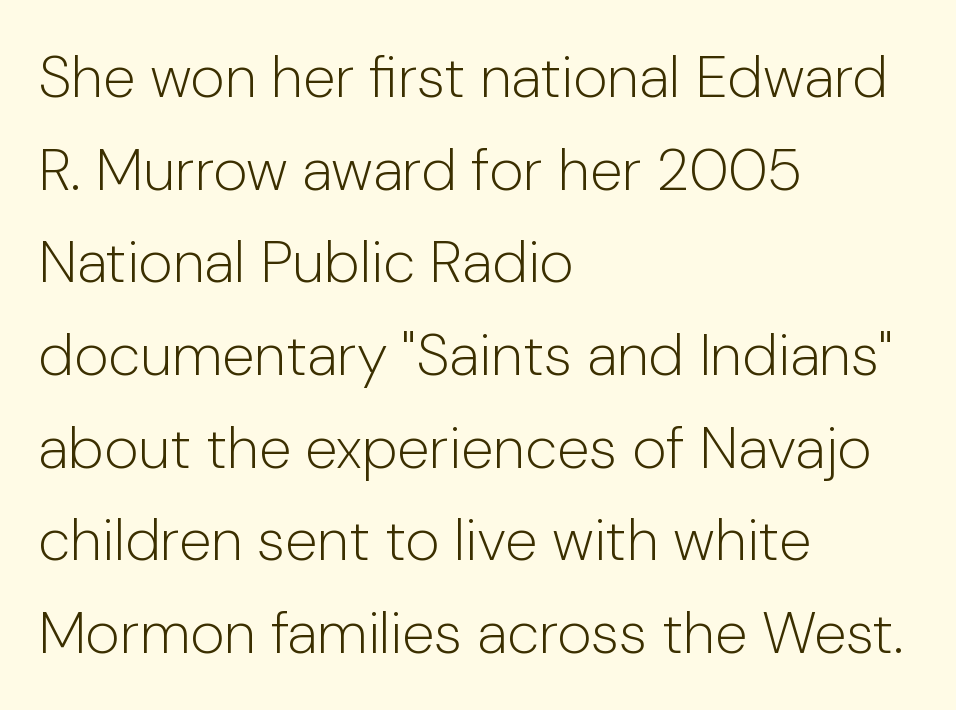
The image shows 59 px light sans-serif type, upright; set left-aligned, normal line spacing (1.57x), normal letter spacing, not underlined; low stroke contrast and a medium x-height.
